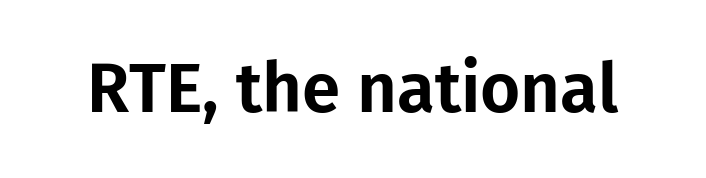
Is there any slant? The stems are plumb. Has an underline been added? It has not. Think of a printed novel: that variable character pitch is what you see here. The letterforms sit shoulder to shoulder at normal distance.
